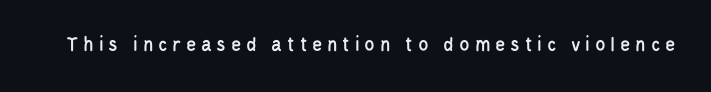
Q: Is the text italic (slanted)? A: No, it is upright.
Q: Is the text underlined? A: No.
Q: Is the spacing between letters normal or unusually wide? A: Unusually wide.
